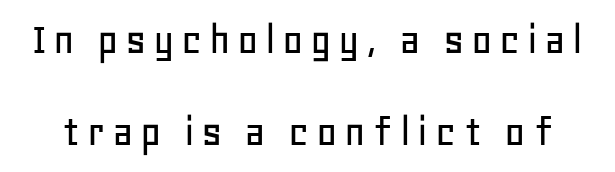
{"serif": "no", "italic": "no", "width": "normal", "stroke_contrast": "low", "x_height": "large", "monospaced": "no", "underline": "no", "line_spacing": "loose", "line_spacing_ratio": 1.99, "glyph_px": 46}
